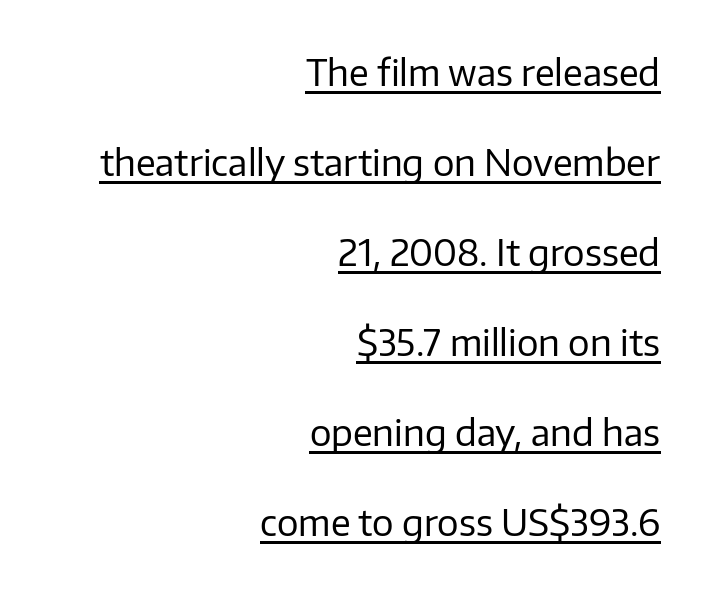
Q: Is the text bold? A: No.
Q: Is the text italic (slanted)? A: No, it is upright.
Q: Is the typeface a serif or a sans-serif typeface? A: Sans-serif.
Q: Is the text underlined? A: Yes.
Q: How is the paragraph aligned? A: Right-aligned.
Q: Is the spacing between letters normal or unusually wide? A: Normal.
Q: Is the spacing between lines tight, normal or loose? A: Loose.
Q: Width (condensed, normal, or wide)? A: Normal.
Q: Stroke contrast? A: Low.
Q: x-height? A: Medium.
Q: Monospaced? A: No.
